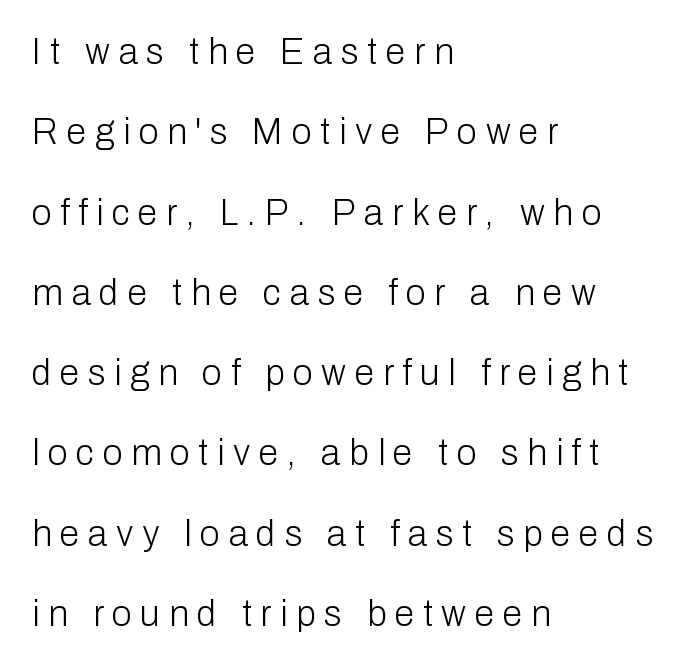
The type is letterspaced generously, with wide tracking. Is this a fixed-width face? No — the glyphs have proportional, varying widths. The rag falls on the right side of this text block. The weight tops out at a normal text grade.
